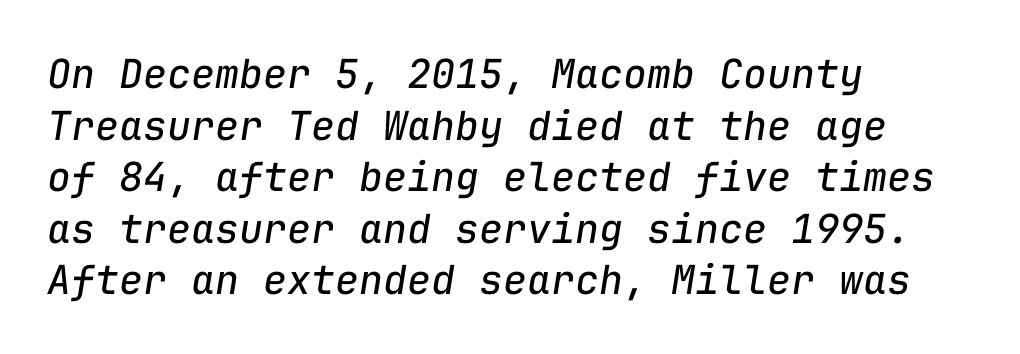
Teacher's note: observe the even left margin — that is flush-left alignment. Anything drawn beneath the words? Only blank space. If you drew a line through each stem, it would be angled. The face used here is rendered with its standard letterfit. Is there much room between lines? A standard amount, neither cramped nor airy.
